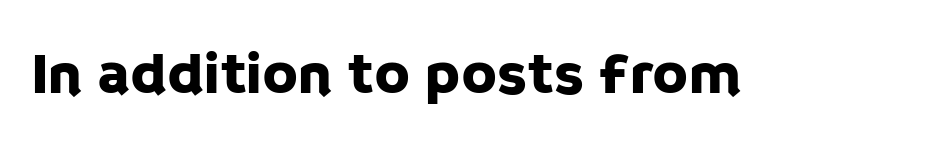
Here the glyphs are tracked normally, forming tight word shapes. A typesetter would mark this as roman, not italic. Serif or sans? Sans — the stroke terminals are bare. The face used here is proportionally spaced, like ordinary book or web type. Glance below the letters and you will spot only blank space.
